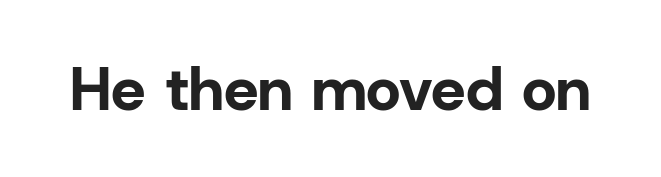
Q: Is the text bold? A: Yes.
Q: Is the text italic (slanted)? A: No, it is upright.
Q: Is the typeface a serif or a sans-serif typeface? A: Sans-serif.
Q: Is the text underlined? A: No.
Q: Is the spacing between letters normal or unusually wide? A: Normal.
Q: Width (condensed, normal, or wide)? A: Normal.
Q: Stroke contrast? A: Low.
Q: x-height? A: Medium.
Q: Monospaced? A: No.
